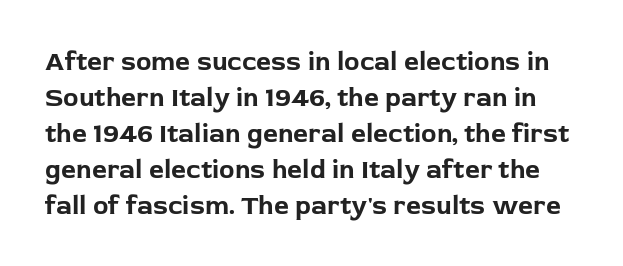
The image shows 26 px bold type, upright; set normal line spacing (1.38x), normal letter spacing, not underlined.
